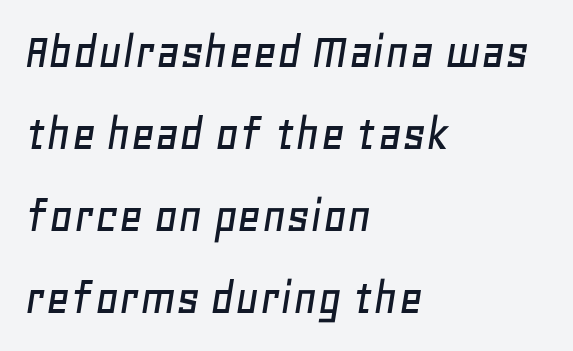
Short note: letters normally spaced. The lines are quadded left. The passage shown leans; its letterforms are oblique. Students, observe: this is what conventionally led text looks like.
